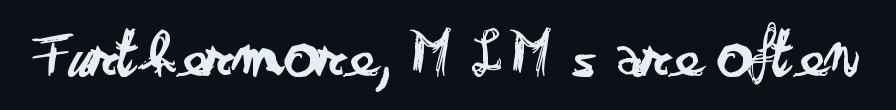
Q: Is the text bold? A: No.
Q: Is the text italic (slanted)? A: No, it is upright.
Q: Is the typeface a serif or a sans-serif typeface? A: Sans-serif.
Q: Is the text underlined? A: No.
Q: Is the spacing between letters normal or unusually wide? A: Normal.
Q: Width (condensed, normal, or wide)? A: Wide.
Q: Stroke contrast? A: Low.
Q: x-height? A: Small.
Q: Monospaced? A: No.
